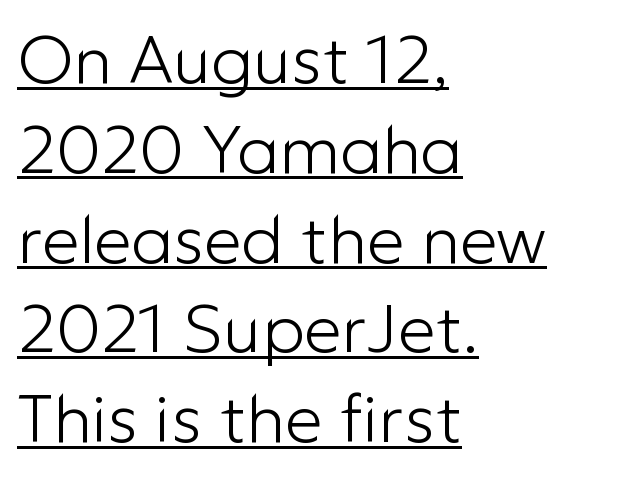
Q: Is the text bold? A: No.
Q: Is the text italic (slanted)? A: No, it is upright.
Q: Is the typeface a serif or a sans-serif typeface? A: Sans-serif.
Q: Is the text underlined? A: Yes.
Q: How is the paragraph aligned? A: Left-aligned.
Q: Is the spacing between letters normal or unusually wide? A: Normal.
Q: Is the spacing between lines tight, normal or loose? A: Normal.
Q: Width (condensed, normal, or wide)? A: Normal.
Q: Stroke contrast? A: Low.
Q: x-height? A: Medium.
Q: Monospaced? A: No.
